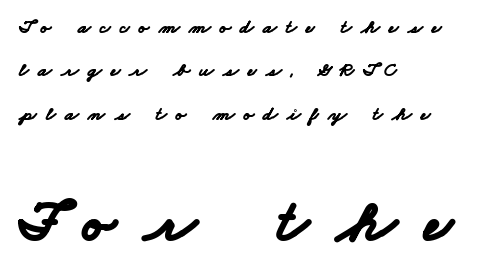
Q: Is the text bold? A: Yes.
Q: Is the typeface a serif or a sans-serif typeface? A: Sans-serif.
Q: Is the text underlined? A: No.
Q: How is the paragraph aligned? A: Left-aligned.
Q: Is the spacing between letters normal or unusually wide? A: Unusually wide.
Q: Is the spacing between lines tight, normal or loose? A: Loose.
Q: Which block of text is set in a larger size, the first (top) or the second (bottom)? A: The second (bottom) one.
Q: Width (condensed, normal, or wide)? A: Wide.
Q: Stroke contrast? A: Low.
Q: x-height? A: Small.
Q: Monospaced? A: No.
